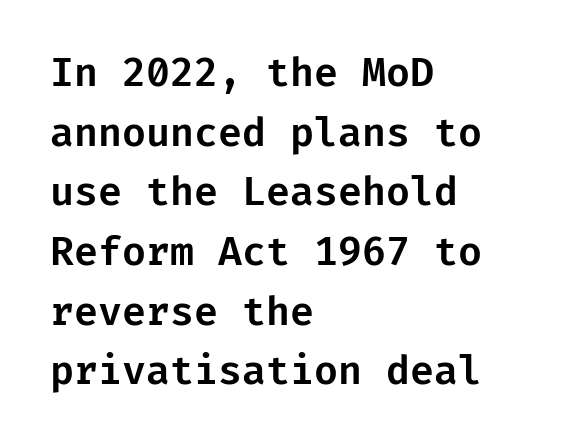
These lines were composed using upright roman letters. Any mark beneath the type? The region is blank. The paragraph has a hard left edge and a soft right edge. Look at the tracking — it's just the regular setting, nothing added. The type family on display is of the sans-serif kind.
